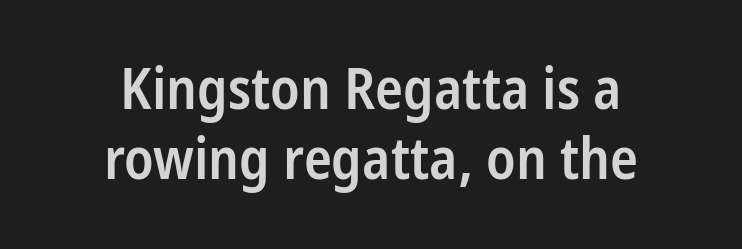
The string is rendered with underlining switched off. Notice the strokes are somewhat thickened but not fully heavy: this is a semibold. Here the designer chose a conventional face with non-uniform glyph widths. The gaps between neighbouring characters are ordinary and unremarkable. Is the block centered? Yes — each line is placed symmetrically about the middle. Examine the stroke ends and you'll find no serifs.
